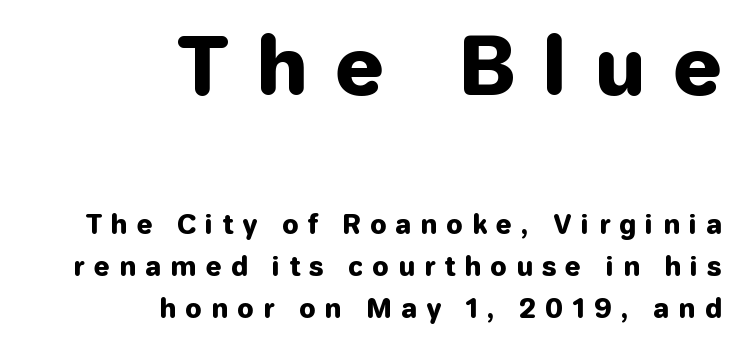
Q: Is the text bold? A: Yes.
Q: Is the text italic (slanted)? A: No, it is upright.
Q: Is the typeface a serif or a sans-serif typeface? A: Sans-serif.
Q: Is the text underlined? A: No.
Q: How is the paragraph aligned? A: Right-aligned.
Q: Is the spacing between letters normal or unusually wide? A: Unusually wide.
Q: Is the spacing between lines tight, normal or loose? A: Normal.
Q: Which block of text is set in a larger size, the first (top) or the second (bottom)? A: The first (top) one.
Q: Width (condensed, normal, or wide)? A: Normal.
Q: Stroke contrast? A: Low.
Q: x-height? A: Medium.
Q: Monospaced? A: No.
